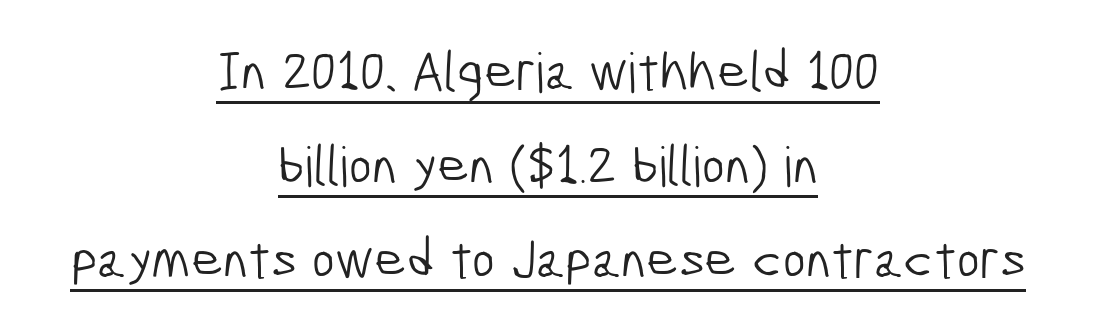
Serifs: no, the terminals of the letterforms are clean. Is the type heavy? It reads as light-to-regular instead. Quick note: underline on. The passage shown is typed in a proportional face where columns would drift.
